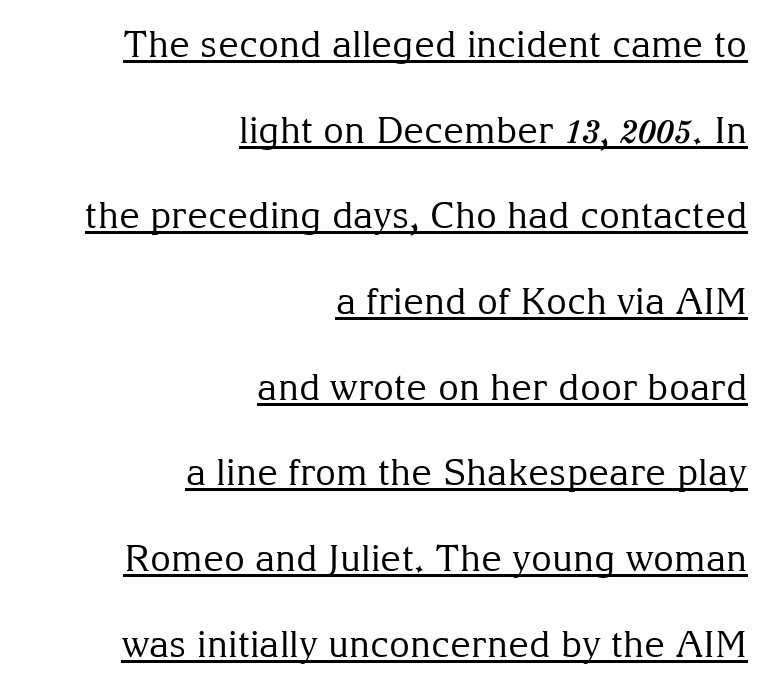
Regarding serifs, this sample has them. A great deal of white space separates one row of letters from the next. Caption: lettering with a line underneath. Heft: none added — not bold.
